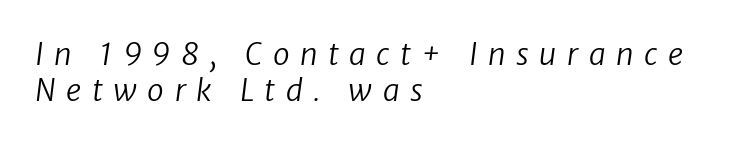
{"serif": "no", "bold": "no", "weight": "regular", "width": "normal", "stroke_contrast": "low", "x_height": "medium", "monospaced": "no", "underline": "no", "align": "left", "line_spacing_ratio": 1.2, "letter_spacing": "wide", "letter_spacing_em": 0.35, "glyph_px": 30}
